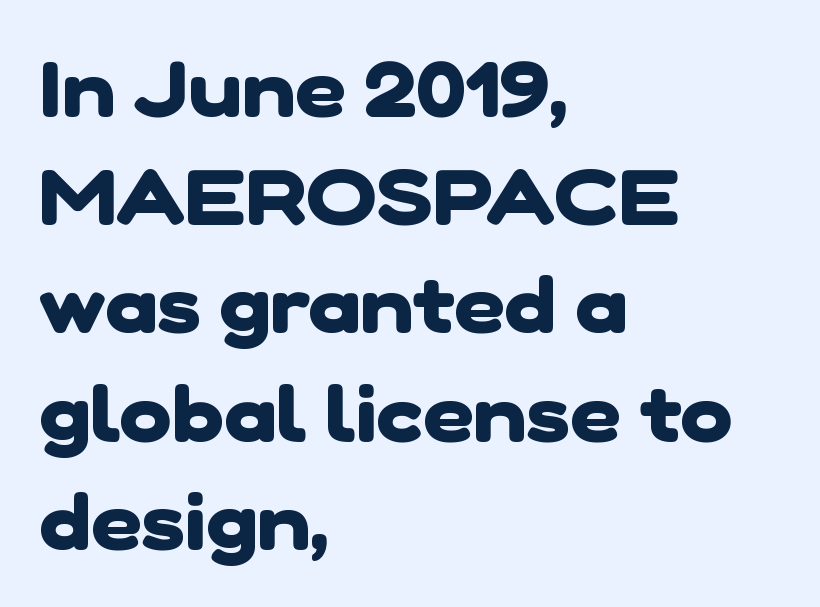
{"serif": "no", "bold": "yes", "weight": "heavy", "width": "normal", "stroke_contrast": "low", "x_height": "medium", "monospaced": "no", "underline": "no", "align": "left", "line_spacing": "normal", "line_spacing_ratio": 1.37, "letter_spacing": "normal", "letter_spacing_em": 0.0, "glyph_px": 79}
